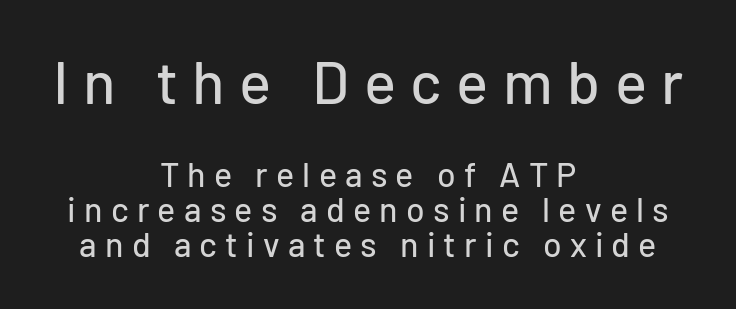
The image shows 60 px sans-serif type, upright; set centered, tight line spacing (1.02x), unusually wide letter spacing (+0.24 em), not underlined; the first (top) block is 1.76x larger; low stroke contrast and a medium x-height.
